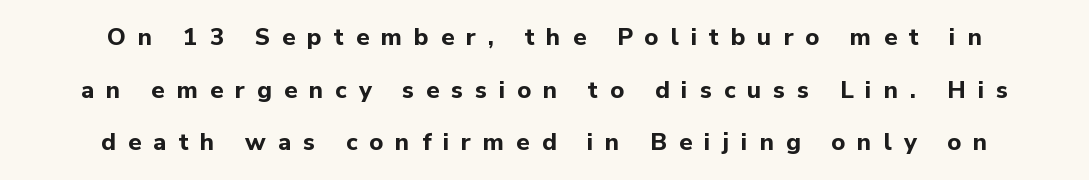
{"italic": "no", "bold": "yes", "underline": "no", "align": "center", "line_spacing": "loose", "line_spacing_ratio": 2.19, "letter_spacing": "wide", "letter_spacing_em": 0.5, "glyph_px": 24}
